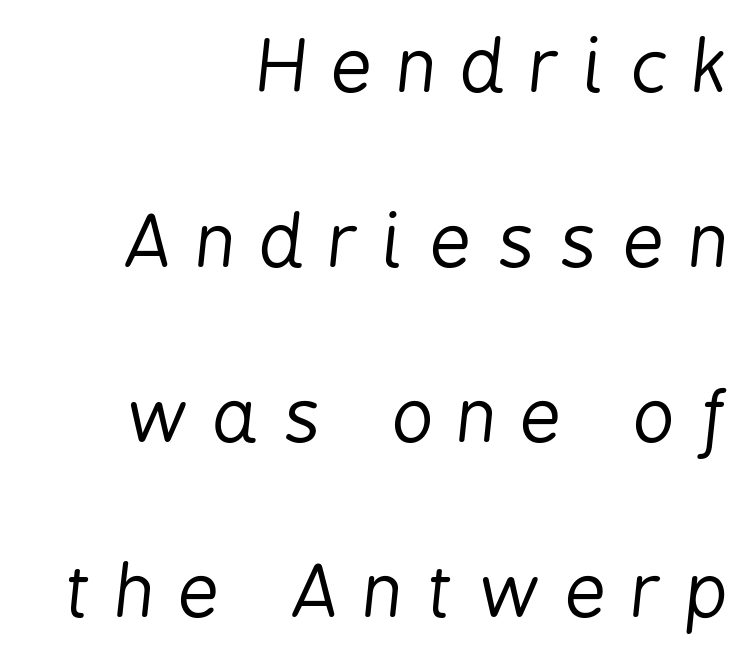
The image shows 72 px regular-weight, condensed type, italic (leaning right); set right-aligned, loose line spacing (2.43x), unusually wide letter spacing (+0.35 em), not underlined; low stroke contrast and a medium x-height.
